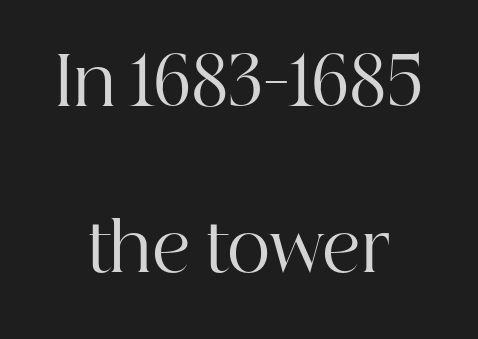
{"serif": "yes", "italic": "no", "bold": "no", "weight": "regular", "width": "normal", "stroke_contrast": "high", "x_height": "medium", "monospaced": "no", "underline": "no", "align": "center", "line_spacing": "loose", "line_spacing_ratio": 2.48, "letter_spacing": "normal", "letter_spacing_em": 0.0, "glyph_px": 67}
